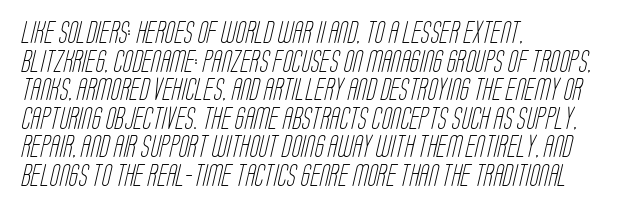
Characters follow at the spacing the type designer built in. These lines stack with their left ends in a neat column. The strip under each line holds only bare page. Each stroke keeps to a modest, everyday thickness or less.
